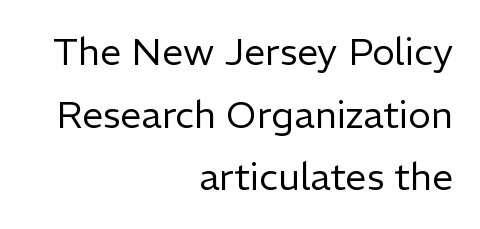
The image shows 38 px regular-weight sans-serif type, upright; set right-aligned, normal line spacing (1.65x), normal letter spacing, not underlined; low stroke contrast and a medium x-height.
